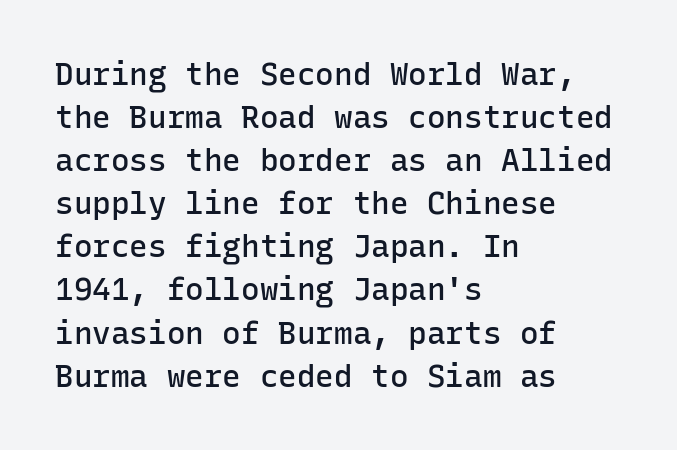
{"serif": "no", "italic": "no", "bold": "semi", "weight": "semibold", "width": "normal", "stroke_contrast": "low", "x_height": "medium", "monospaced": "yes", "underline": "no", "align": "left", "line_spacing": "normal", "line_spacing_ratio": 1.39, "letter_spacing": "normal", "letter_spacing_em": 0.0, "glyph_px": 31}
